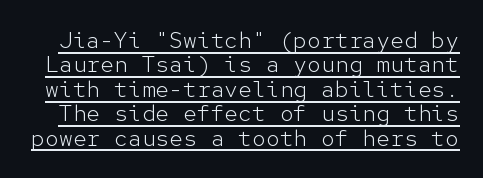
Q: Is the text bold? A: No.
Q: Is the text italic (slanted)? A: No, it is upright.
Q: Is the text underlined? A: Yes.
Q: Is the spacing between letters normal or unusually wide? A: Normal.
Q: Is the spacing between lines tight, normal or loose? A: Tight.
